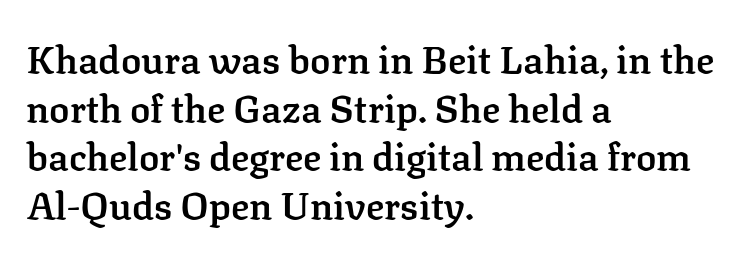
{"serif": "yes", "italic": "no", "bold": "semi", "weight": "semibold", "width": "normal", "stroke_contrast": "low", "x_height": "medium", "monospaced": "no", "underline": "no", "align": "left", "line_spacing": "normal", "line_spacing_ratio": 1.28, "letter_spacing": "normal", "letter_spacing_em": 0.0, "glyph_px": 38}
